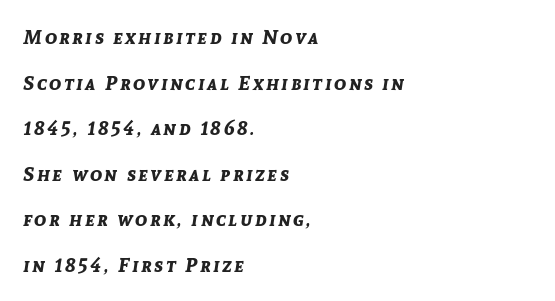
Where is the straight margin? On the left. This is oblique type, the kind used for emphasis or titles. The strokes are fattened all the way to bold. Vertically, the passage feels expansive, rows floating well apart. The space beneath each line is pristine and unruled.
